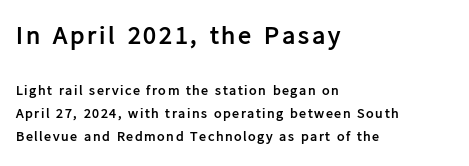
{"italic": "no", "bold": "yes", "underline": "no", "align": "left", "line_spacing": "normal", "line_spacing_ratio": 1.66, "larger_block": "first", "size_ratio": 1.86, "glyph_px": 26}
